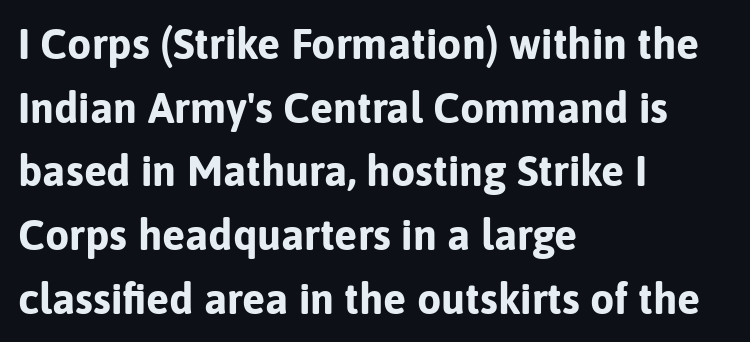
The image shows 43 px bold sans-serif type, upright; set left-aligned, normal line spacing (1.48x), normal letter spacing, not underlined; low stroke contrast and a medium x-height.
